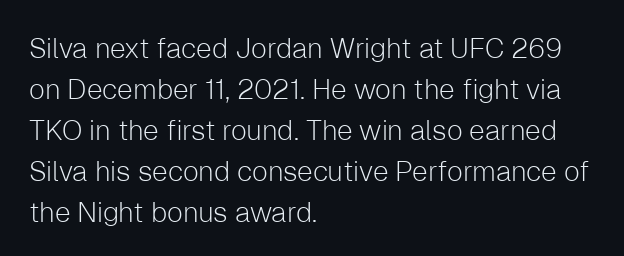
Words appear dense and cohesive because spacing is normal. Line beginnings align vertically; line endings do not. Baseline-to-baseline distance is the conventional proportion of letter height. Stroke thickness stays within the range of a standard reading face or lighter. The glyphs in this specimen are sans serif. The space beneath each line is pristine and unruled.
